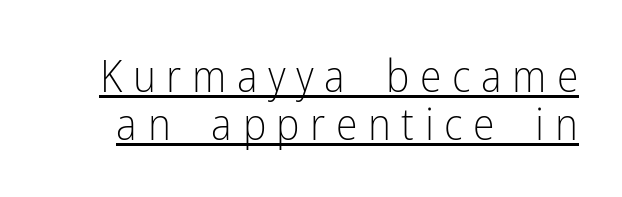
Unbolded letterforms with no extra heft. Caption: lettering with a line underneath. Letterform terminals end flat and unadorned throughout the passage. The rendering uses natural spacing where letterforms have individual widths. The type is letterspaced generously, with wide tracking.
